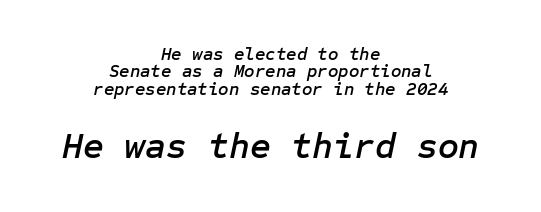
The image shows 36 px text type, italic (leaning right); set centered, tight line spacing (0.97x), normal letter spacing, not underlined; the second (bottom) block is 2.0x larger; low stroke contrast and a medium x-height.
